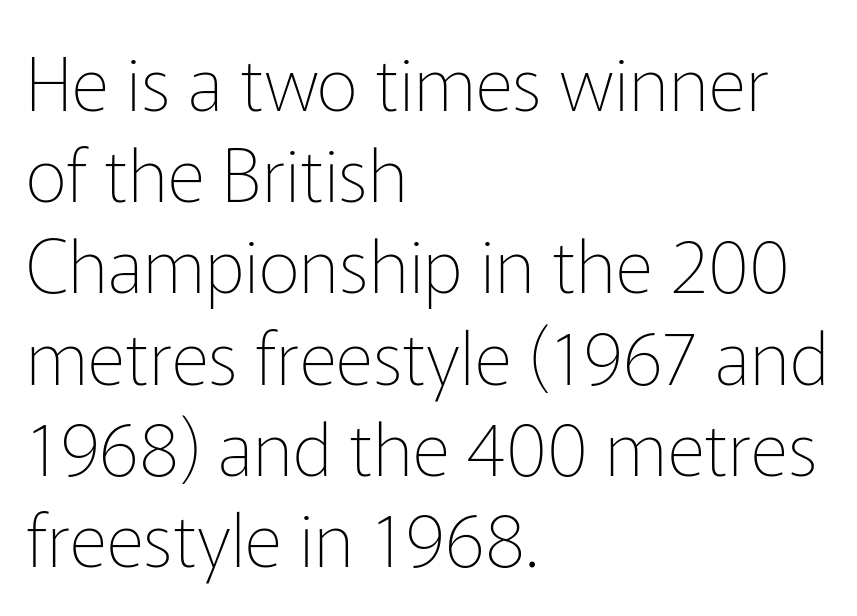
Q: Is the text bold? A: No.
Q: Is the text italic (slanted)? A: No, it is upright.
Q: Is the typeface a serif or a sans-serif typeface? A: Sans-serif.
Q: Is the text underlined? A: No.
Q: How is the paragraph aligned? A: Left-aligned.
Q: Is the spacing between letters normal or unusually wide? A: Normal.
Q: Is the spacing between lines tight, normal or loose? A: Normal.
Q: Width (condensed, normal, or wide)? A: Normal.
Q: Stroke contrast? A: Low.
Q: x-height? A: Medium.
Q: Monospaced? A: No.
